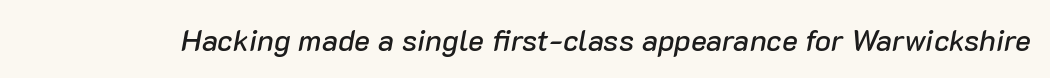
{"italic": "yes", "lean": "right", "slant_degrees": 10, "width": "normal", "stroke_contrast": "low", "x_height": "medium", "monospaced": "no", "underline": "no", "letter_spacing": "normal", "letter_spacing_em": 0.0, "glyph_px": 30}
